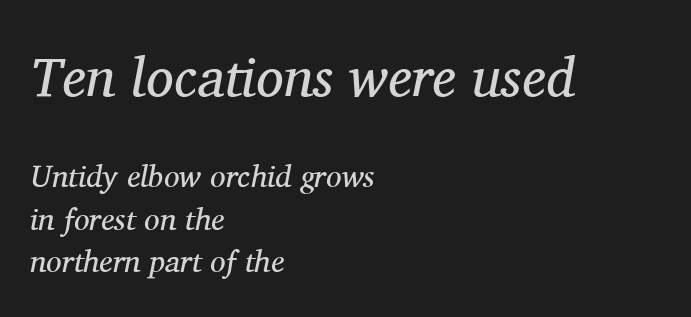
Q: Is the text bold? A: No.
Q: Is the text italic (slanted)? A: Yes, it leans right by about 11 degrees.
Q: Is the typeface a serif or a sans-serif typeface? A: Serif.
Q: Is the text underlined? A: No.
Q: How is the paragraph aligned? A: Left-aligned.
Q: Is the spacing between letters normal or unusually wide? A: Normal.
Q: Is the spacing between lines tight, normal or loose? A: Normal.
Q: Which block of text is set in a larger size, the first (top) or the second (bottom)? A: The first (top) one.
Q: Width (condensed, normal, or wide)? A: Normal.
Q: Stroke contrast? A: Medium.
Q: x-height? A: Medium.
Q: Monospaced? A: No.
